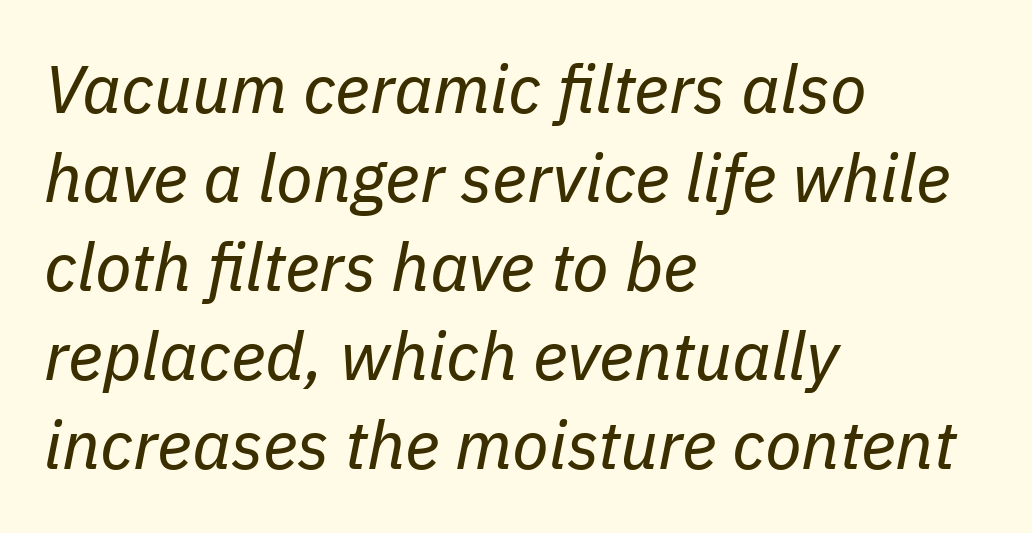
The image shows 67 px regular-weight type, italic (leaning right); set left-aligned, normal line spacing (1.33x), normal letter spacing, not underlined; low stroke contrast and a medium x-height.
